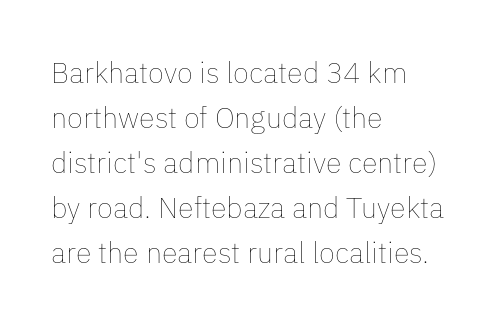
Q: Is the text bold? A: No.
Q: Is the text italic (slanted)? A: No, it is upright.
Q: Is the text underlined? A: No.
Q: How is the paragraph aligned? A: Left-aligned.
Q: Is the spacing between letters normal or unusually wide? A: Normal.
Q: Is the spacing between lines tight, normal or loose? A: Normal.
Q: Width (condensed, normal, or wide)? A: Normal.
Q: Stroke contrast? A: Low.
Q: x-height? A: Medium.
Q: Monospaced? A: No.
